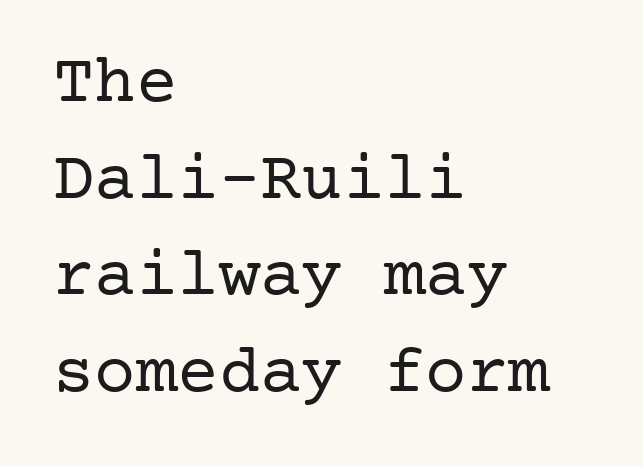
The image shows 69 px regular-weight serif type, upright; set left-aligned, normal line spacing (1.4x), normal letter spacing, not underlined; low stroke contrast and a medium x-height.
